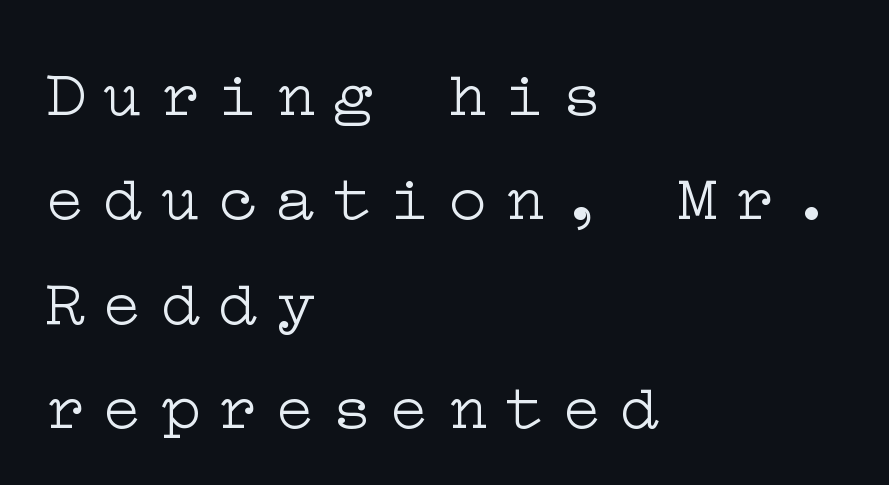
{"serif": "yes", "italic": "no", "bold": "no", "weight": "light", "width": "wide", "stroke_contrast": "low", "x_height": "medium", "underline": "no", "align": "left", "line_spacing": "normal", "line_spacing_ratio": 1.58, "letter_spacing": "wide", "letter_spacing_em": 0.27, "glyph_px": 66}
